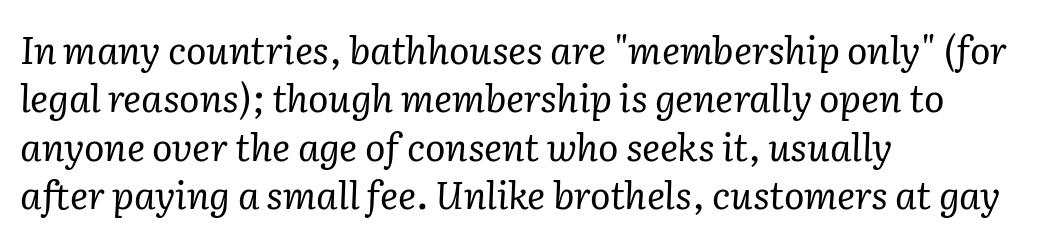
{"serif": "yes", "italic": "yes", "lean": "right", "slant_degrees": 2, "bold": "no", "weight": "regular", "width": "normal", "stroke_contrast": "low", "x_height": "medium", "monospaced": "no", "underline": "no", "align": "left", "line_spacing": "normal", "line_spacing_ratio": 1.27, "letter_spacing": "normal", "letter_spacing_em": 0.0, "glyph_px": 38}
